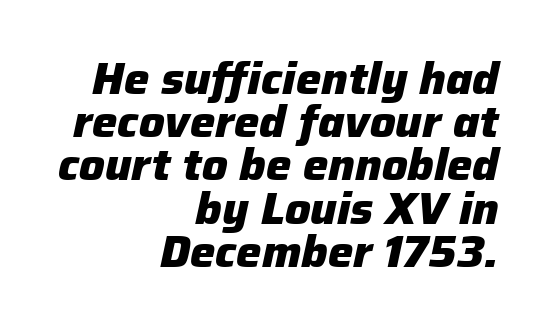
{"italic": "yes", "lean": "right", "slant_degrees": 12, "bold": "yes", "weight": "heavy", "width": "normal", "stroke_contrast": "low", "x_height": "medium", "monospaced": "no", "underline": "no", "align": "right", "line_spacing": "tight", "line_spacing_ratio": 0.96, "letter_spacing": "normal", "letter_spacing_em": 0.0, "glyph_px": 45}
